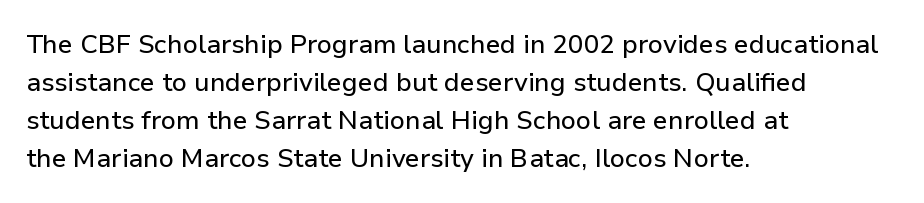
The image shows 26 px text type, upright; set left-aligned, normal line spacing (1.46x), normal letter spacing, not underlined.
